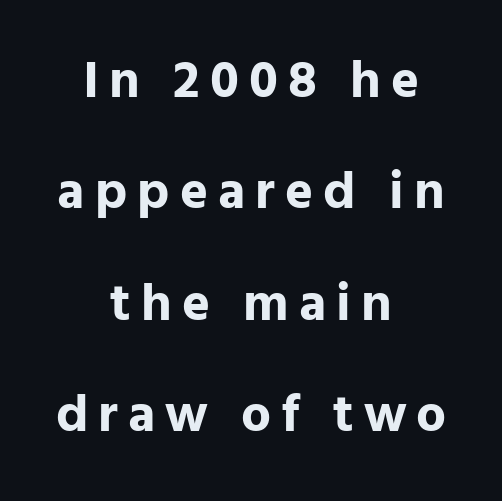
The image shows 53 px bold sans-serif type, upright; set centered, loose line spacing (2.1x), not underlined; low stroke contrast and a medium x-height.
